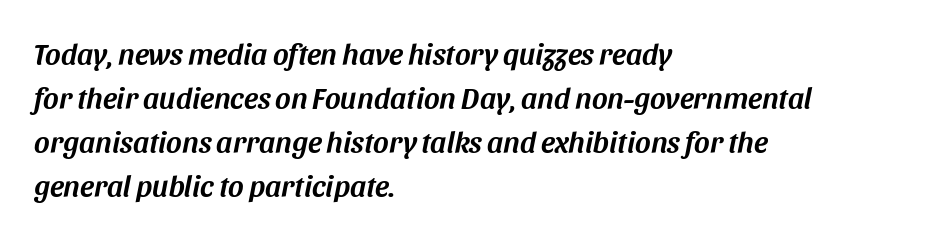
Horizontally, the lines are justified to the leading edge only. Spacing verdict: proportional, widths tailored to each character. Short note: letters normally spaced. In terms of leading, this rendering sits right in the middle.
